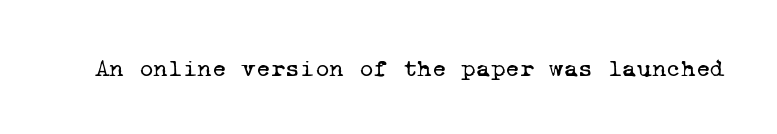
Q: Is the text bold? A: No.
Q: Is the text underlined? A: No.
Q: Is the spacing between letters normal or unusually wide? A: Normal.
